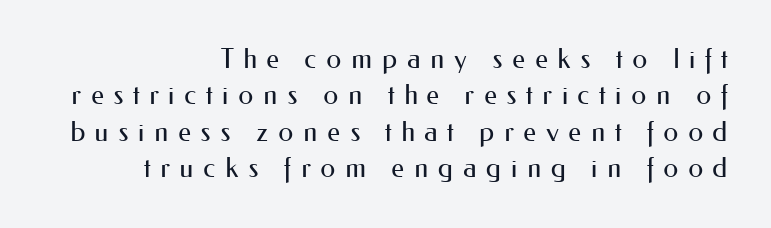
Right-aligned paragraph, ragged on the left. Glyph-to-glyph distance is far greater than everyday printed text. Weight: regular or lighter. Line spacing here is normal. Unmarked baselines from the first word to the last.
